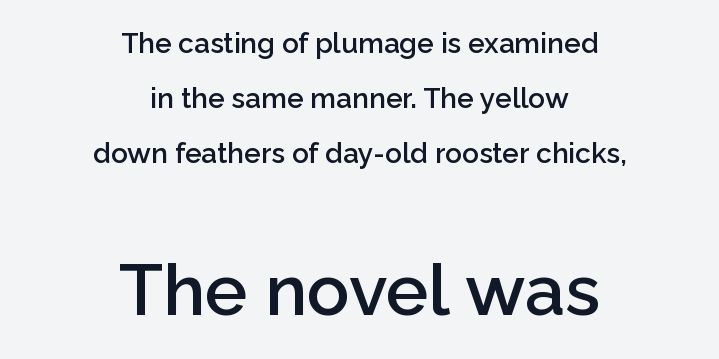
Q: Is the text bold? A: Semi-bold.
Q: Is the text italic (slanted)? A: No, it is upright.
Q: Is the typeface a serif or a sans-serif typeface? A: Sans-serif.
Q: Is the text underlined? A: No.
Q: How is the paragraph aligned? A: Centered.
Q: Is the spacing between letters normal or unusually wide? A: Normal.
Q: Is the spacing between lines tight, normal or loose? A: Loose.
Q: Which block of text is set in a larger size, the first (top) or the second (bottom)? A: The second (bottom) one.
Q: Width (condensed, normal, or wide)? A: Normal.
Q: Stroke contrast? A: Low.
Q: x-height? A: Medium.
Q: Monospaced? A: No.
